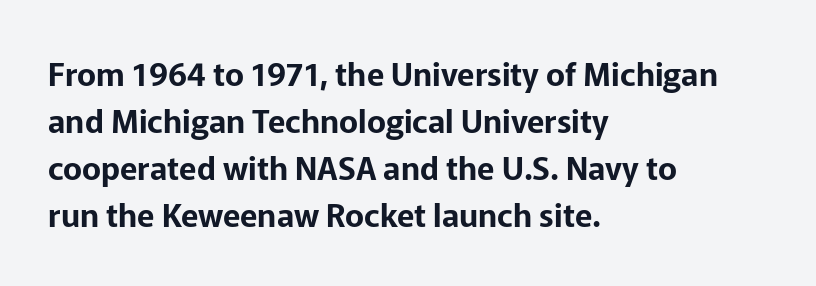
The image shows 32 px sans-serif type, upright; set left-aligned, normal line spacing (1.47x), normal letter spacing, not underlined; low stroke contrast and a medium x-height.
